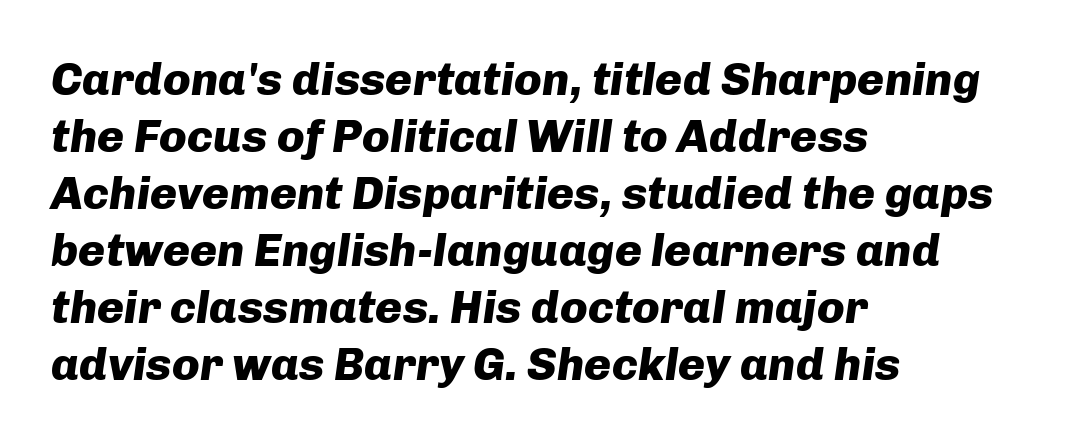
The image shows 46 px heavy type, italic (leaning right); set left-aligned, line spacing 1.24x, normal letter spacing, not underlined; low stroke contrast and a medium x-height.
